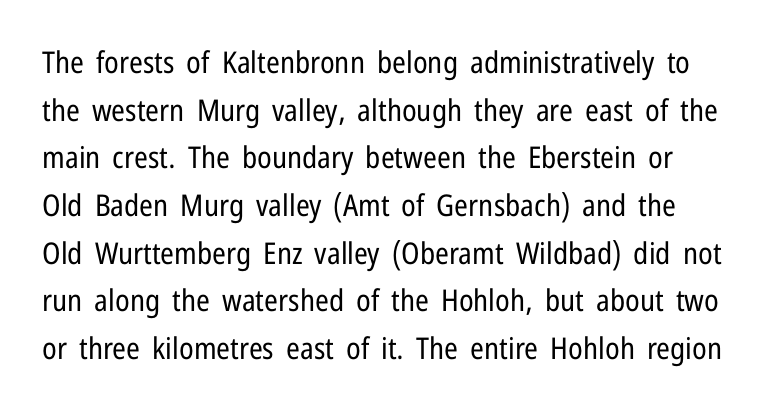
{"serif": "no", "italic": "no", "bold": "no", "weight": "regular", "width": "condensed", "stroke_contrast": "low", "x_height": "medium", "monospaced": "no", "underline": "no", "line_spacing": "normal", "line_spacing_ratio": 1.59, "letter_spacing": "normal", "letter_spacing_em": 0.0, "glyph_px": 30}
